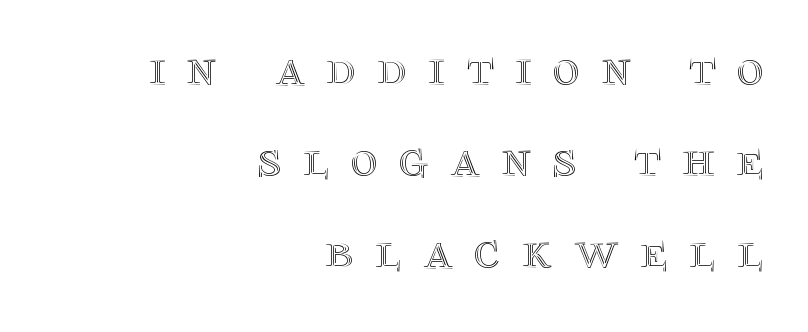
{"italic": "no", "width": "normal", "x_height": "large", "monospaced": "no", "underline": "no", "align": "right", "line_spacing_ratio": 1.79, "letter_spacing": "wide", "letter_spacing_em": 0.43, "glyph_px": 51}
